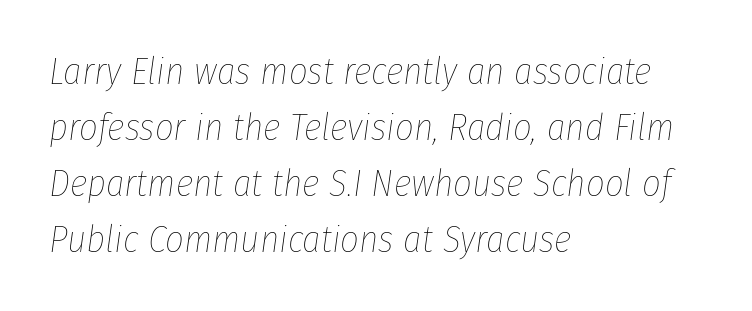
These lines were composed using italics. The glyphs are unaccompanied by any horizontal stroke below them. Notice how the passage keeps a crisp vertical edge on the left only. Ink coverage per letter is moderate at most. The letters advance in unequal steps, a hallmark of proportional type. The line texture is even and compact thanks to regular tracking.
